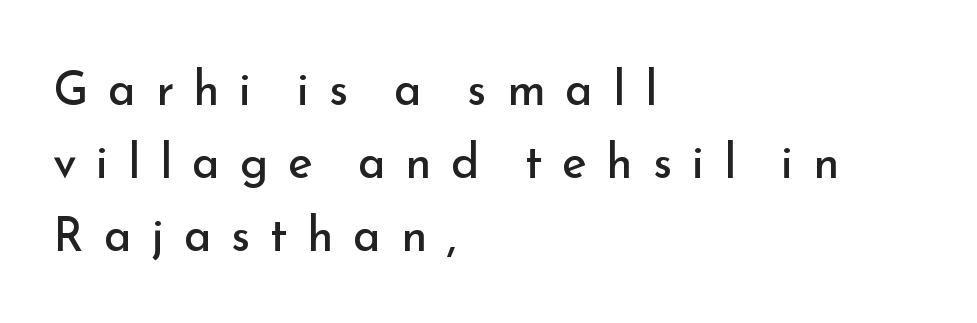
Caption: multi-line text, flush left, ragged right. Think standard paragraph weight, or any step lighter than that. Note the varied advance widths — an 'i' is clearly narrower than an 'm'. The lettering holds an erect, upright posture throughout. This block has exactly the height ordinary leading produces. Has an underline been added? It has not.
